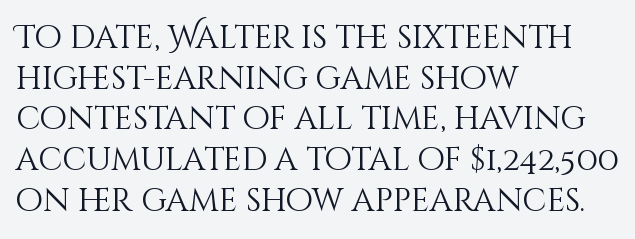
The image shows 32 px light type, upright; set left-aligned, normal line spacing (1.27x), normal letter spacing, not underlined; medium stroke contrast and a large x-height.
